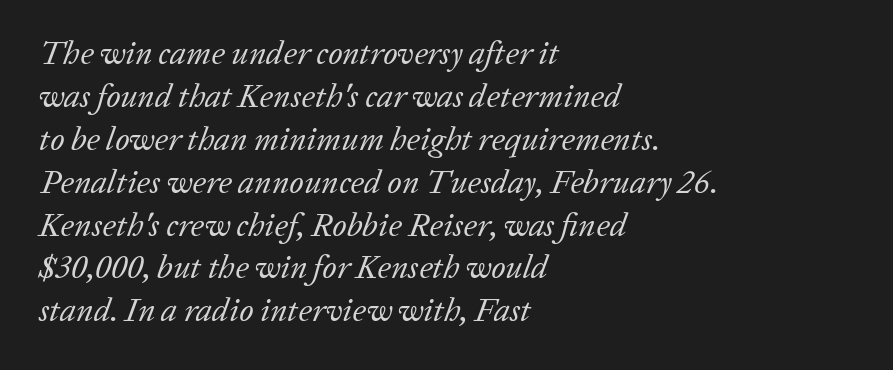
The image shows 33 px regular-weight serif type, italic (leaning right); set left-aligned, normal line spacing (1.3x), normal letter spacing, not underlined; low stroke contrast and a medium x-height.
